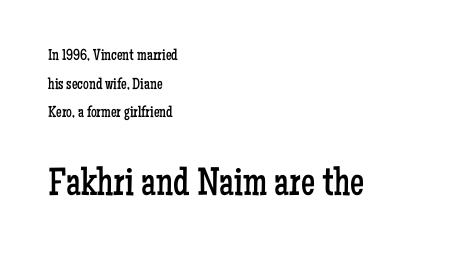
Q: Is the text bold? A: No.
Q: Is the text italic (slanted)? A: No, it is upright.
Q: Is the typeface a serif or a sans-serif typeface? A: Serif.
Q: Is the text underlined? A: No.
Q: How is the paragraph aligned? A: Left-aligned.
Q: Is the spacing between letters normal or unusually wide? A: Normal.
Q: Which block of text is set in a larger size, the first (top) or the second (bottom)? A: The second (bottom) one.
Q: Width (condensed, normal, or wide)? A: Condensed.
Q: Stroke contrast? A: Low.
Q: x-height? A: Medium.
Q: Monospaced? A: No.
